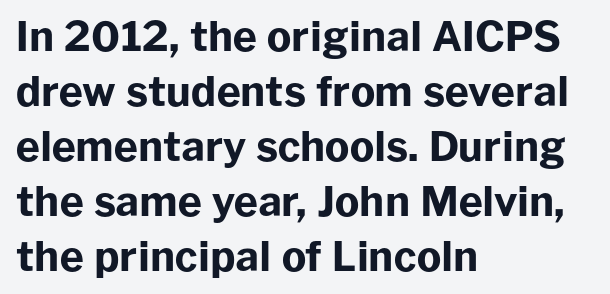
The image shows 41 px bold sans-serif type, upright; set left-aligned, normal line spacing (1.34x), normal letter spacing, not underlined; low stroke contrast and a medium x-height.
